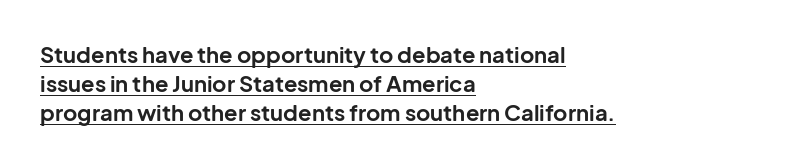
{"italic": "no", "bold": "yes", "underline": "yes", "align": "left", "line_spacing": "normal", "line_spacing_ratio": 1.32, "letter_spacing": "normal", "letter_spacing_em": 0.0, "glyph_px": 22}
